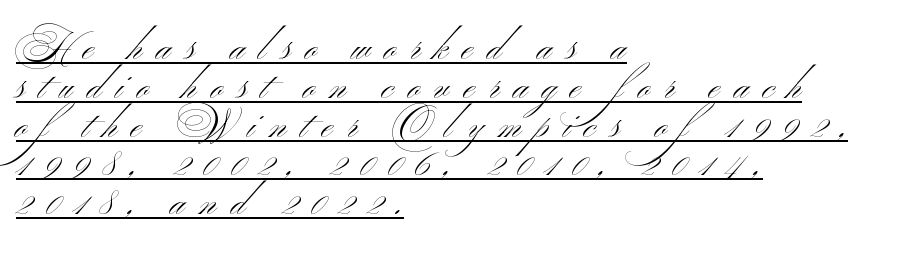
A typesetter would call this proportional, since set widths differ per character. Somebody hit Ctrl+U on this one — the words are underlined. These lines are composed in type without serifs. Summary of vertical rhythm: compact, with narrow interline spacing.
